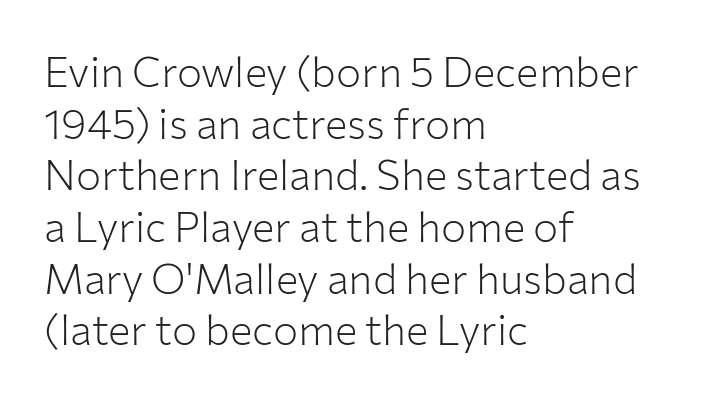
The image shows 42 px light sans-serif type, upright; set left-aligned, line spacing 1.23x, normal letter spacing, not underlined; low stroke contrast and a medium x-height.
